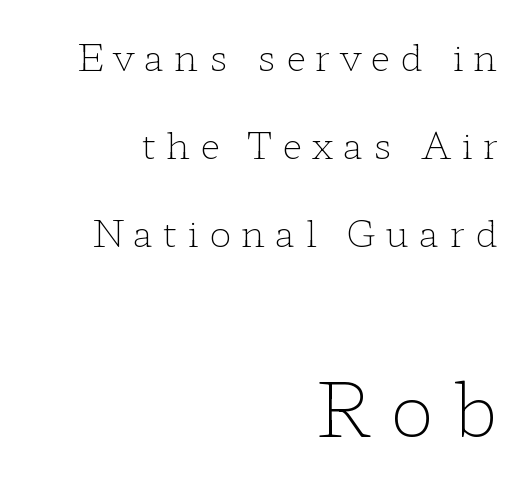
Honestly, there is no underline to notice here at all. Leading is clearly above the norm, producing a sparse column. This sample uses a serif face. Weight: not bold — regular or lighter. A typesetter would mark this as roman, not italic. All the whitespace from short lines collects on the left.
